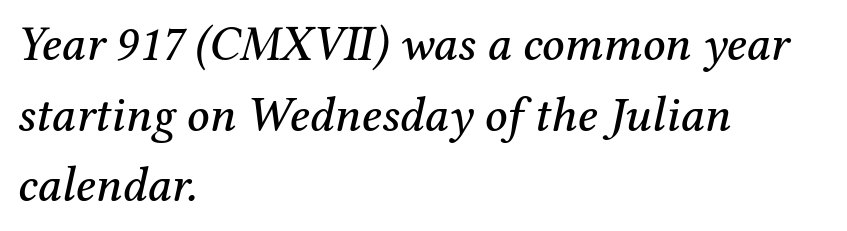
The image shows 49 px serif type, italic (leaning right); set left-aligned, normal line spacing (1.44x), normal letter spacing, not underlined; medium stroke contrast and a medium x-height.
